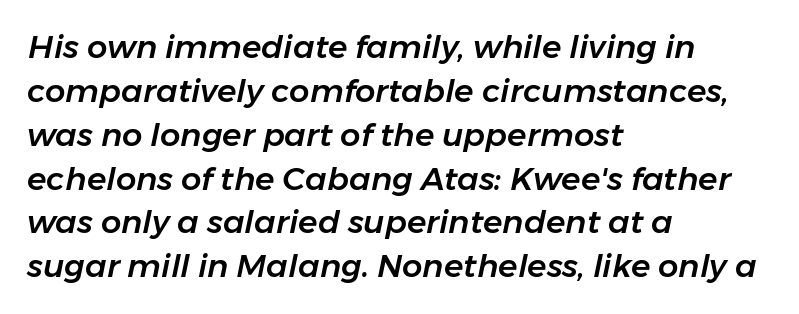
{"italic": "yes", "lean": "right", "slant_degrees": 11, "width": "normal", "stroke_contrast": "low", "x_height": "medium", "monospaced": "no", "underline": "no", "align": "left", "line_spacing": "normal", "line_spacing_ratio": 1.37, "letter_spacing": "normal", "letter_spacing_em": 0.0, "glyph_px": 32}
